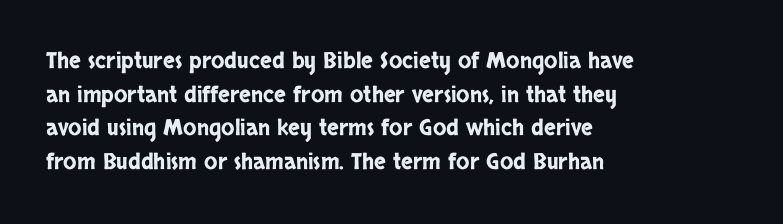
One glance says typical: line gaps are just what's usual. The letters stand upright; this is a roman face. The gap between lines stays unmarked. These lines keep a tight, regular rhythm from letter to letter. Casual observation: everything's shoved over to the left.
